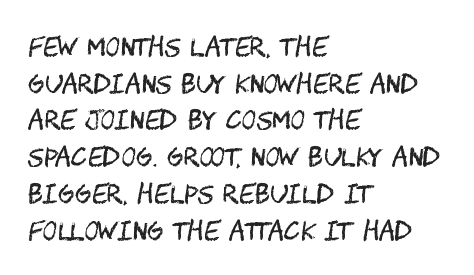
The image shows 25 px text type, upright; set left-aligned, normal line spacing (1.47x), normal letter spacing, not underlined.
